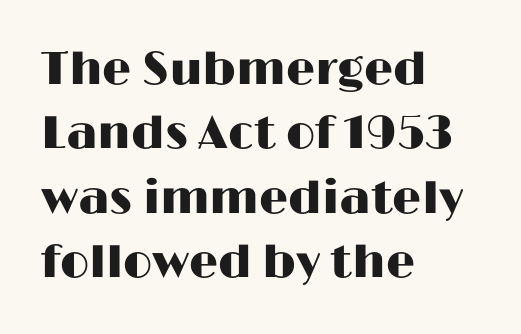
{"serif": "no", "italic": "no", "width": "wide", "stroke_contrast": "high", "x_height": "medium", "monospaced": "no", "underline": "no", "align": "left", "line_spacing": "normal", "line_spacing_ratio": 1.4, "letter_spacing": "normal", "letter_spacing_em": 0.0, "glyph_px": 46}
